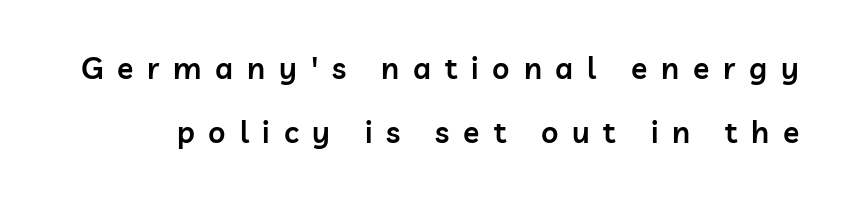
Q: Is the text bold? A: Semi-bold.
Q: Is the text italic (slanted)? A: No, it is upright.
Q: Is the typeface a serif or a sans-serif typeface? A: Sans-serif.
Q: Is the text underlined? A: No.
Q: Is the spacing between letters normal or unusually wide? A: Unusually wide.
Q: Is the spacing between lines tight, normal or loose? A: Loose.
Q: Width (condensed, normal, or wide)? A: Normal.
Q: Stroke contrast? A: Low.
Q: x-height? A: Medium.
Q: Monospaced? A: No.
